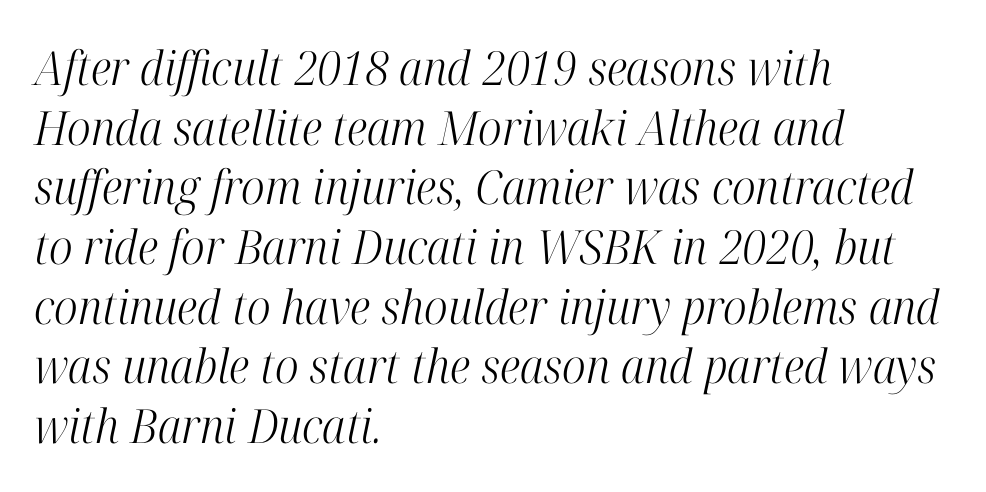
{"serif": "yes", "italic": "yes", "lean": "right", "slant_degrees": 12, "bold": "no", "weight": "light", "width": "condensed", "stroke_contrast": "high", "x_height": "medium", "monospaced": "no", "underline": "no", "align": "left", "line_spacing": "normal", "line_spacing_ratio": 1.27, "letter_spacing": "normal", "letter_spacing_em": 0.0, "glyph_px": 47}
